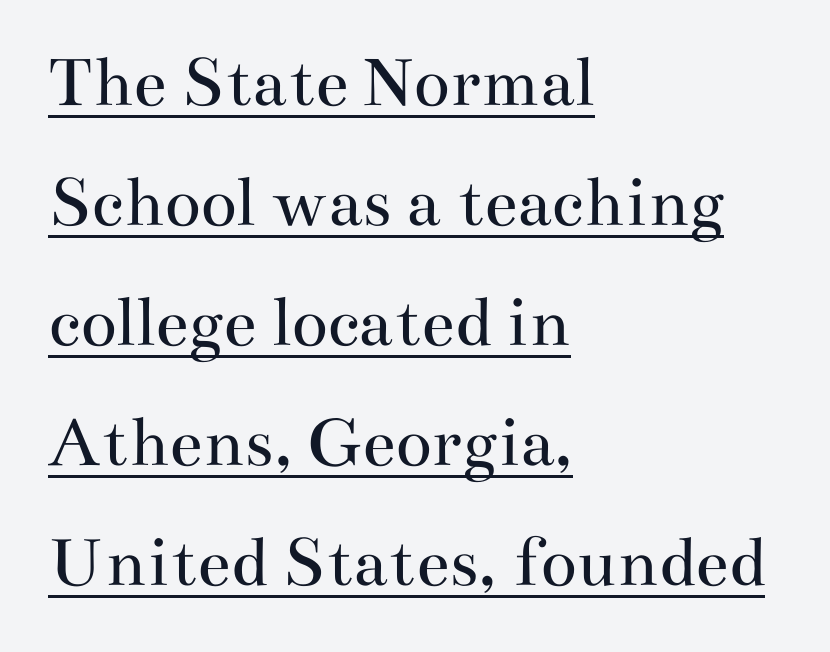
The image shows 75 px regular-weight, wide serif type, upright; set left-aligned, normal line spacing (1.6x), normal letter spacing, underlined; medium stroke contrast and a small x-height.
